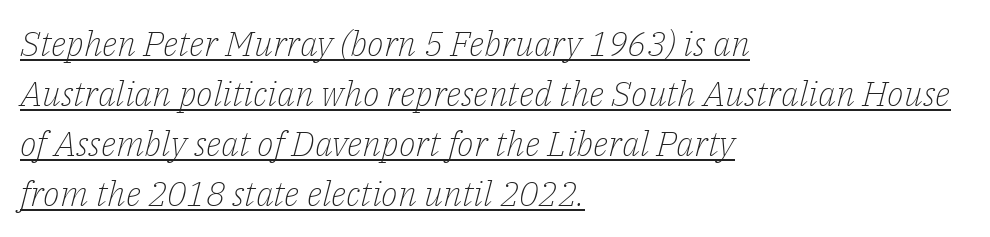
The image shows 35 px light serif type, italic (leaning right); set left-aligned, normal line spacing (1.43x), normal letter spacing, underlined; low stroke contrast and a medium x-height.
